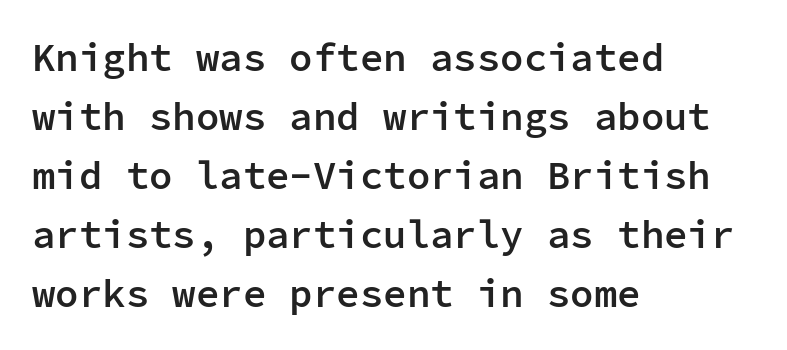
{"serif": "no", "italic": "no", "bold": "semi", "weight": "semibold", "width": "normal", "stroke_contrast": "low", "x_height": "medium", "monospaced": "yes", "underline": "no", "align": "left", "line_spacing": "normal", "line_spacing_ratio": 1.51, "letter_spacing": "normal", "letter_spacing_em": 0.0, "glyph_px": 39}
